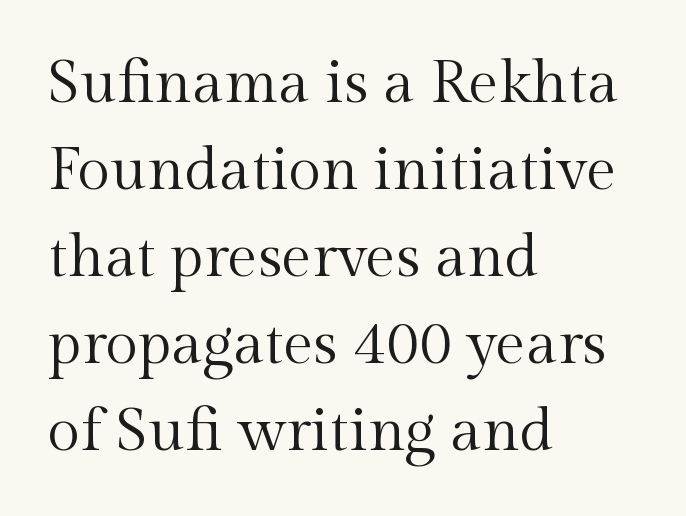
Q: Is the text bold? A: No.
Q: Is the text italic (slanted)? A: No, it is upright.
Q: Is the typeface a serif or a sans-serif typeface? A: Serif.
Q: Is the text underlined? A: No.
Q: How is the paragraph aligned? A: Left-aligned.
Q: Is the spacing between letters normal or unusually wide? A: Normal.
Q: Is the spacing between lines tight, normal or loose? A: Normal.
Q: Width (condensed, normal, or wide)? A: Normal.
Q: x-height? A: Medium.
Q: Monospaced? A: No.
